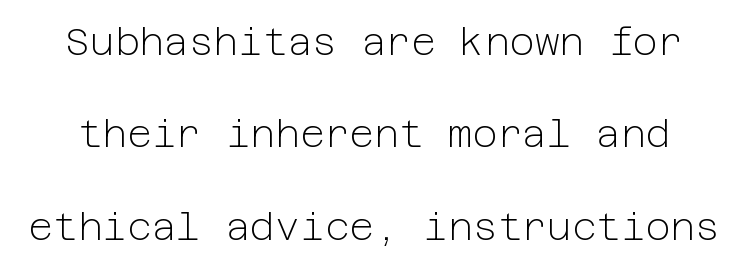
The image shows 38 px light sans-serif type, upright; set loose line spacing (2.43x), normal letter spacing, not underlined; low stroke contrast and a medium x-height.
